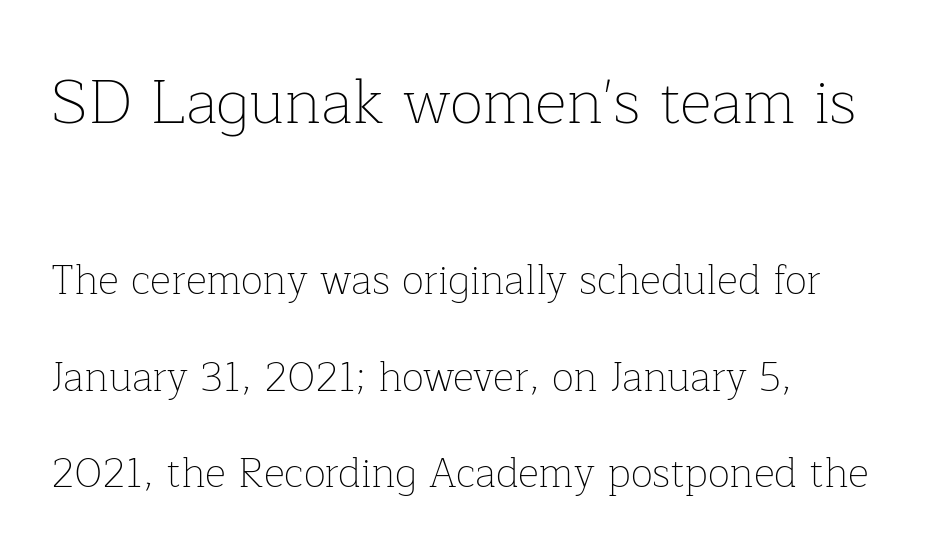
Q: Is the text bold? A: No.
Q: Is the text italic (slanted)? A: No, it is upright.
Q: Is the typeface a serif or a sans-serif typeface? A: Serif.
Q: Is the text underlined? A: No.
Q: How is the paragraph aligned? A: Left-aligned.
Q: Is the spacing between letters normal or unusually wide? A: Normal.
Q: Is the spacing between lines tight, normal or loose? A: Loose.
Q: Which block of text is set in a larger size, the first (top) or the second (bottom)? A: The first (top) one.
Q: Width (condensed, normal, or wide)? A: Normal.
Q: Stroke contrast? A: Low.
Q: x-height? A: Medium.
Q: Monospaced? A: No.
